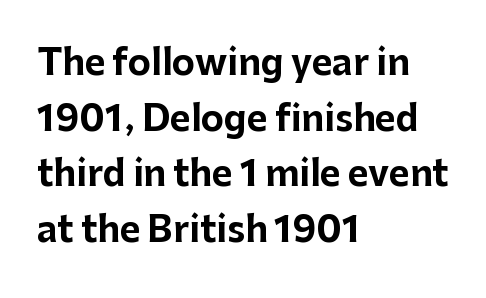
This sample has the flowing, uneven cadence of proportional lettering. The strokes are fattened all the way to bold. Here the glyphs are tracked normally, forming tight word shapes. Just letters on the line, the space beneath them empty. Regarding leading, the lines here are spaced in the standard way.
